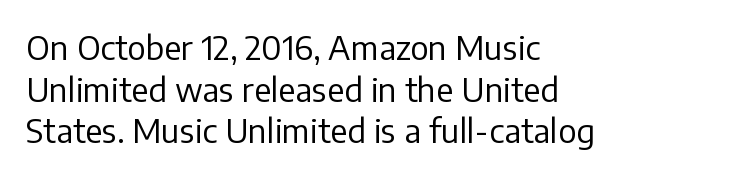
Q: Is the text bold? A: No.
Q: Is the text italic (slanted)? A: No, it is upright.
Q: Is the typeface a serif or a sans-serif typeface? A: Sans-serif.
Q: Is the text underlined? A: No.
Q: How is the paragraph aligned? A: Left-aligned.
Q: Is the spacing between letters normal or unusually wide? A: Normal.
Q: Is the spacing between lines tight, normal or loose? A: Normal.
Q: Width (condensed, normal, or wide)? A: Normal.
Q: Stroke contrast? A: Low.
Q: x-height? A: Medium.
Q: Monospaced? A: No.
